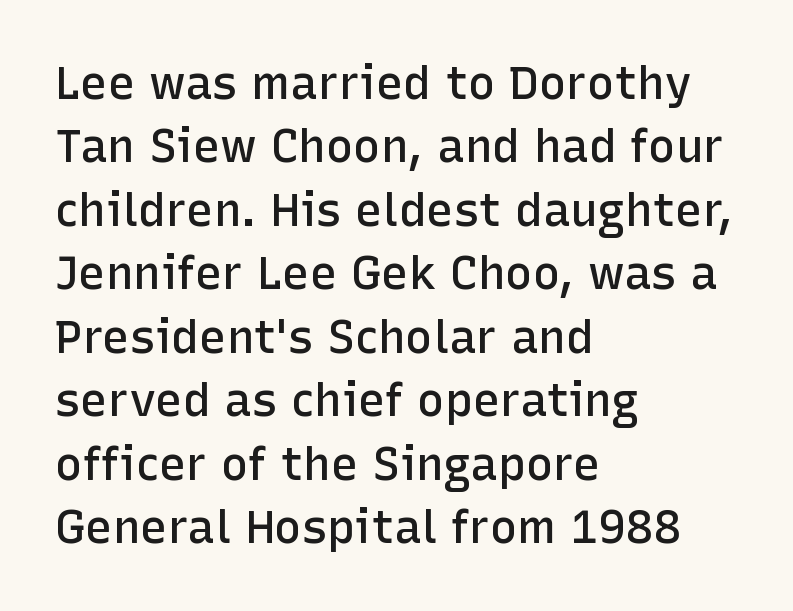
Q: Is the text bold? A: Semi-bold.
Q: Is the text italic (slanted)? A: No, it is upright.
Q: Is the typeface a serif or a sans-serif typeface? A: Sans-serif.
Q: Is the text underlined? A: No.
Q: How is the paragraph aligned? A: Left-aligned.
Q: Is the spacing between letters normal or unusually wide? A: Normal.
Q: Is the spacing between lines tight, normal or loose? A: Normal.
Q: Width (condensed, normal, or wide)? A: Normal.
Q: Stroke contrast? A: Low.
Q: x-height? A: Medium.
Q: Monospaced? A: No.
